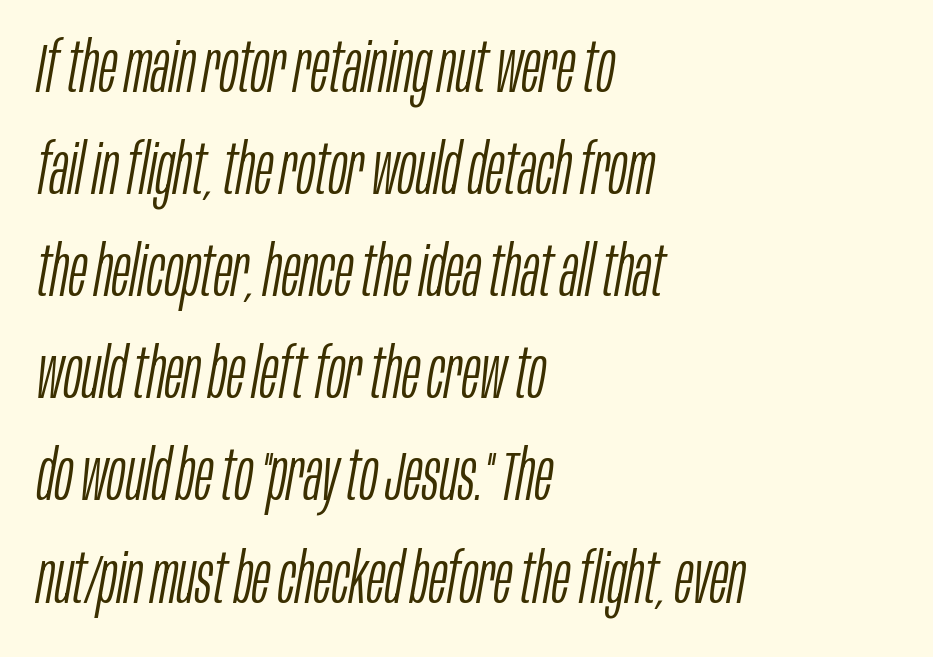
The image shows 69 px light, condensed type, italic (leaning right); set left-aligned, normal line spacing (1.48x), normal letter spacing, not underlined; low stroke contrast and a large x-height.
